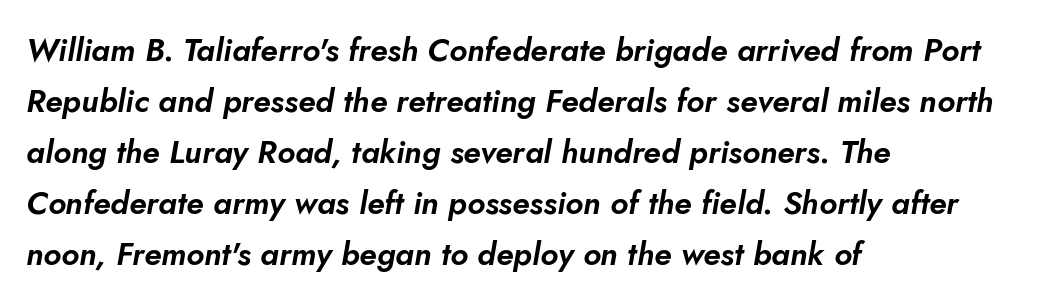
Is the type slanted? Yes — the strokes lean at a clear angle. Reading down the column, the eye jumps a familiar distance to each next line. One-word summary of the alignment: left. Inter-character spacing is left at the font's built-in metrics. The face used here is proportionally spaced, like ordinary book or web type.
